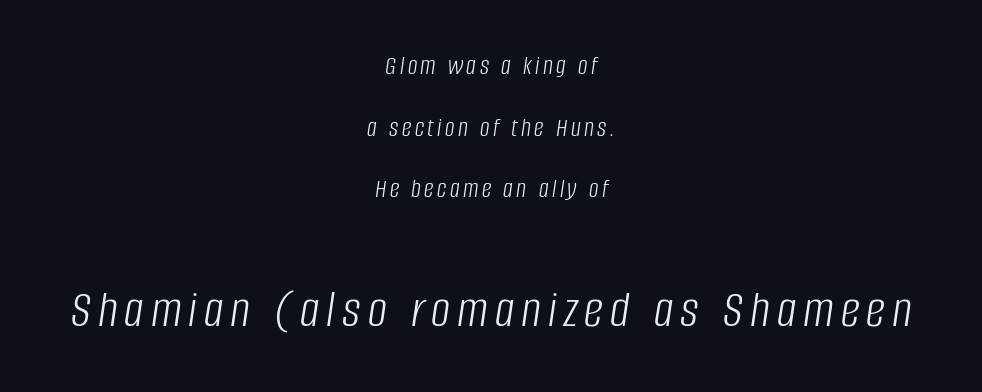
{"italic": "yes", "lean": "right", "slant_degrees": 8, "bold": "no", "weight": "light", "width": "condensed", "stroke_contrast": "low", "x_height": "large", "monospaced": "no", "underline": "no", "align": "center", "line_spacing": "loose", "line_spacing_ratio": 2.28, "larger_block": "second", "size_ratio": 2.0, "glyph_px": 54}
